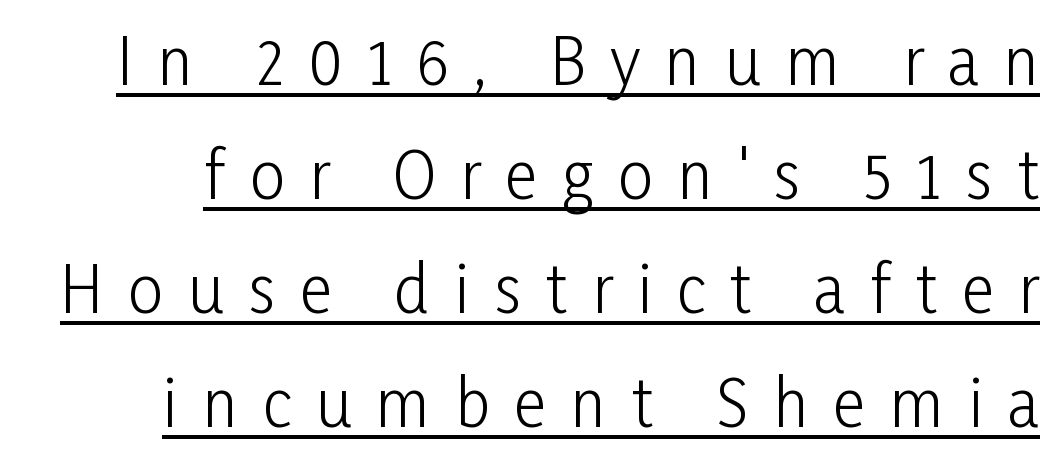
The image shows 63 px light, condensed sans-serif type, upright; set line spacing 1.81x, unusually wide letter spacing (+0.39 em), underlined; low stroke contrast and a medium x-height.
